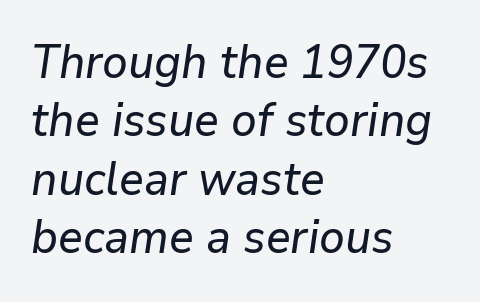
{"italic": "yes", "lean": "right", "slant_degrees": 9, "width": "normal", "stroke_contrast": "low", "x_height": "medium", "monospaced": "no", "underline": "no", "align": "left", "line_spacing": "normal", "line_spacing_ratio": 1.27, "letter_spacing": "normal", "letter_spacing_em": 0.0, "glyph_px": 46}
